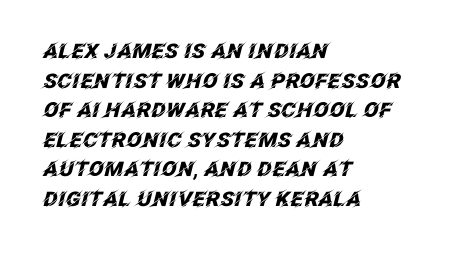
{"italic": "yes", "lean": "right", "slant_degrees": 12, "bold": "yes", "underline": "no", "align": "left", "line_spacing": "normal", "line_spacing_ratio": 1.48, "letter_spacing": "normal", "letter_spacing_em": 0.0, "glyph_px": 20}
